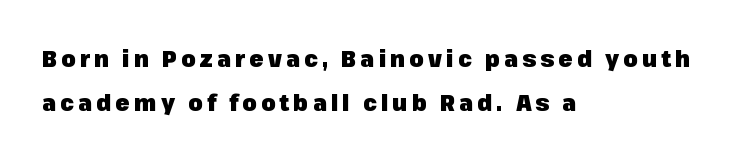
{"italic": "no", "bold": "yes", "underline": "no", "align": "left", "line_spacing": "loose", "line_spacing_ratio": 1.91, "glyph_px": 23}
